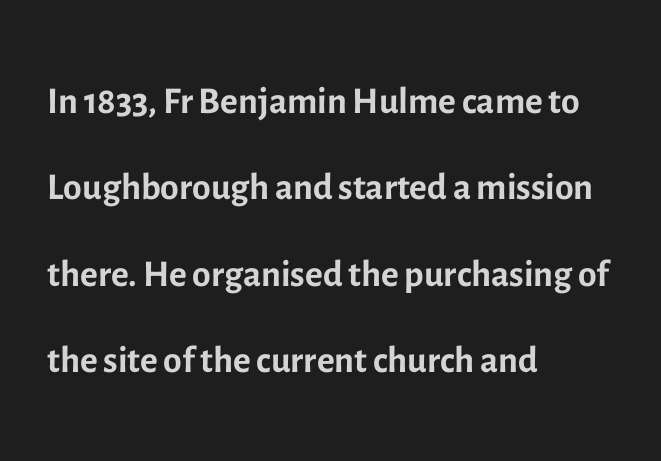
Q: Is the text bold? A: No.
Q: Is the text italic (slanted)? A: No, it is upright.
Q: Is the typeface a serif or a sans-serif typeface? A: Sans-serif.
Q: Is the text underlined? A: No.
Q: How is the paragraph aligned? A: Left-aligned.
Q: Is the spacing between letters normal or unusually wide? A: Normal.
Q: Is the spacing between lines tight, normal or loose? A: Normal.
Q: Width (condensed, normal, or wide)? A: Normal.
Q: x-height? A: Medium.
Q: Monospaced? A: No.
